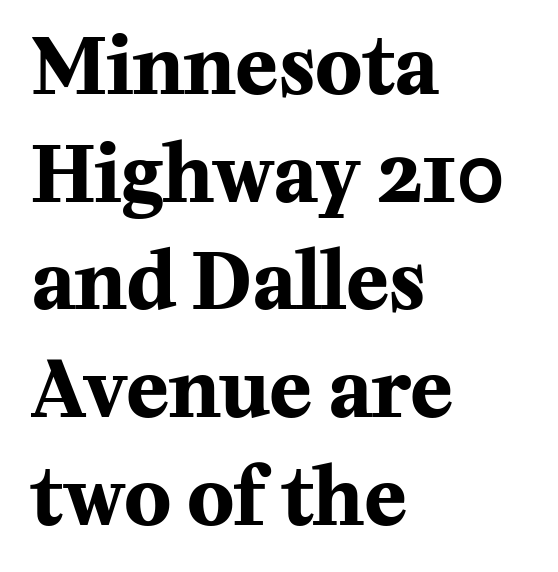
The image shows 78 px bold serif type, upright; set left-aligned, normal line spacing (1.38x), normal letter spacing, not underlined; medium stroke contrast and a medium x-height.
